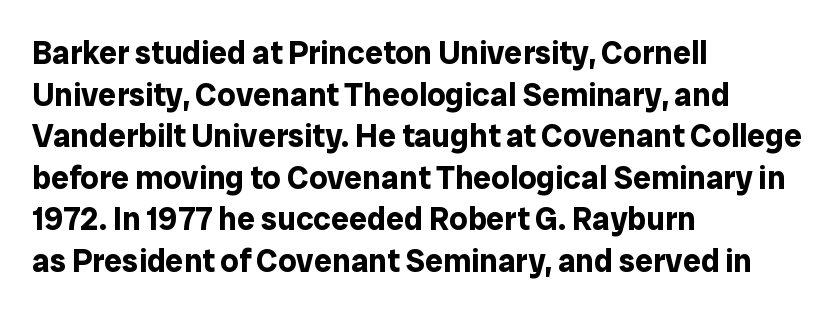
Q: Is the text bold? A: Yes.
Q: Is the text italic (slanted)? A: No, it is upright.
Q: Is the typeface a serif or a sans-serif typeface? A: Sans-serif.
Q: Is the text underlined? A: No.
Q: How is the paragraph aligned? A: Left-aligned.
Q: Is the spacing between letters normal or unusually wide? A: Normal.
Q: Is the spacing between lines tight, normal or loose? A: Normal.
Q: Width (condensed, normal, or wide)? A: Normal.
Q: Stroke contrast? A: Low.
Q: x-height? A: Medium.
Q: Monospaced? A: No.
